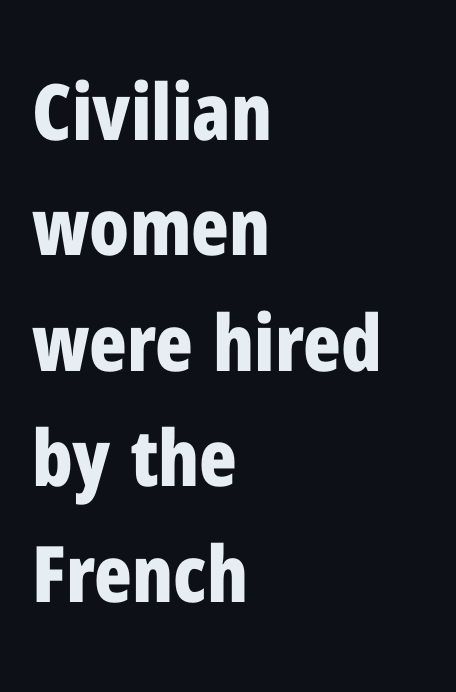
Q: Is the text bold? A: Yes.
Q: Is the text italic (slanted)? A: No, it is upright.
Q: Is the typeface a serif or a sans-serif typeface? A: Sans-serif.
Q: Is the text underlined? A: No.
Q: How is the paragraph aligned? A: Left-aligned.
Q: Is the spacing between letters normal or unusually wide? A: Normal.
Q: Is the spacing between lines tight, normal or loose? A: Normal.
Q: Width (condensed, normal, or wide)? A: Condensed.
Q: Stroke contrast? A: Low.
Q: x-height? A: Medium.
Q: Monospaced? A: No.
